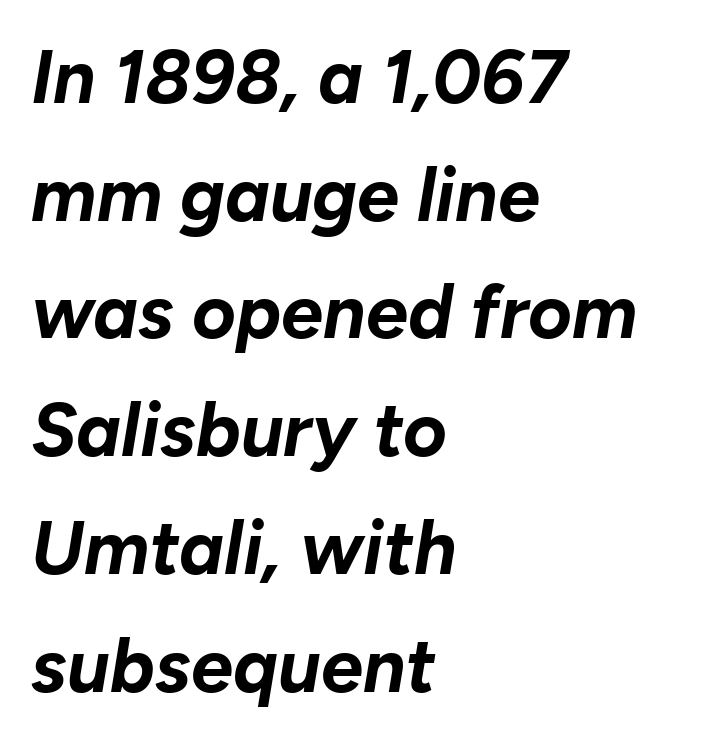
The image shows 75 px bold type, italic (leaning right); set left-aligned, normal line spacing (1.57x), normal letter spacing, not underlined; low stroke contrast and a medium x-height.
